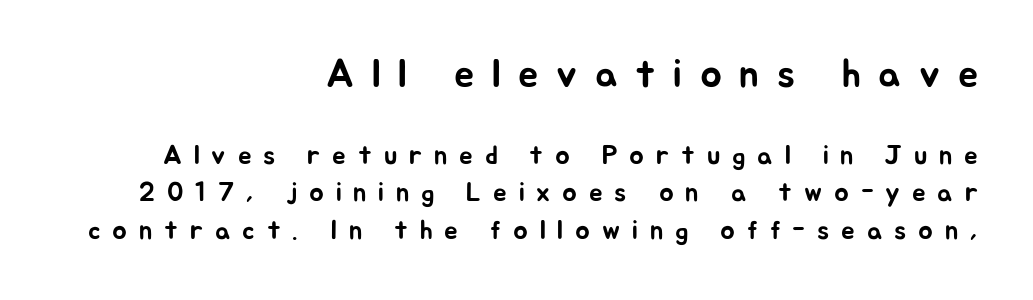
{"serif": "no", "italic": "no", "width": "normal", "stroke_contrast": "low", "x_height": "medium", "monospaced": "no", "underline": "no", "align": "right", "line_spacing": "normal", "line_spacing_ratio": 1.38, "letter_spacing": "wide", "letter_spacing_em": 0.44, "larger_block": "first", "size_ratio": 1.48, "glyph_px": 40}
